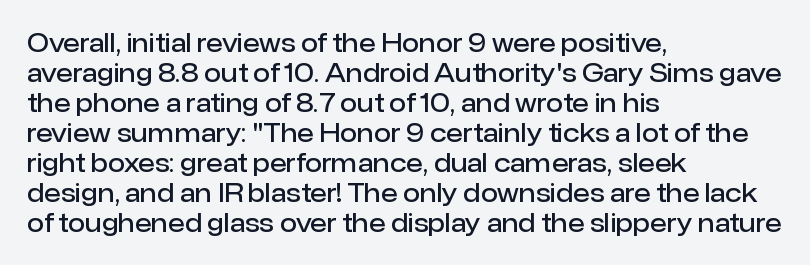
Q: Is the text bold? A: Semi-bold.
Q: Is the text italic (slanted)? A: No, it is upright.
Q: Is the text underlined? A: No.
Q: How is the paragraph aligned? A: Left-aligned.
Q: Is the spacing between letters normal or unusually wide? A: Normal.
